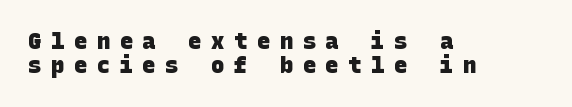
The image shows 22 px bold type; set left-aligned, tight line spacing (1.08x), unusually wide letter spacing (+0.44 em), not underlined.
